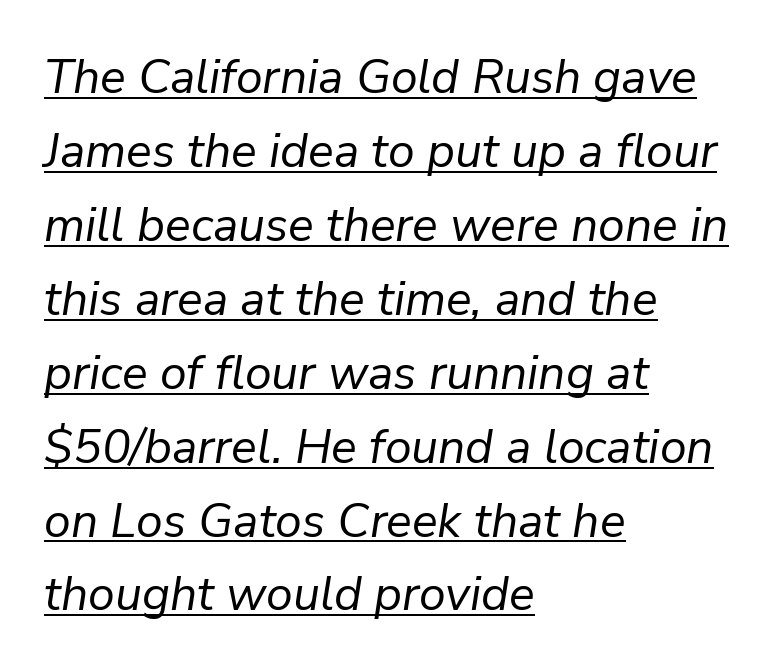
The image shows 48 px regular-weight type, italic (leaning right); set left-aligned, normal line spacing (1.54x), normal letter spacing, underlined; low stroke contrast and a medium x-height.
